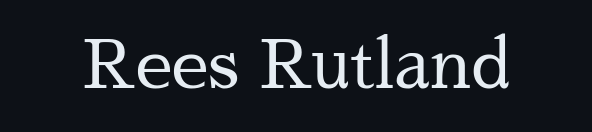
The image shows 67 px regular-weight serif type, upright; set normal letter spacing, not underlined; medium stroke contrast and a medium x-height.
